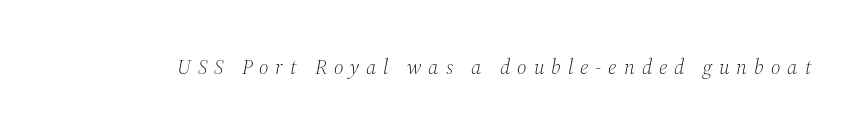
Q: Is the text bold? A: No.
Q: Is the text italic (slanted)? A: Yes, it leans right by about 12 degrees.
Q: Is the text underlined? A: No.
Q: Is the spacing between letters normal or unusually wide? A: Unusually wide.
